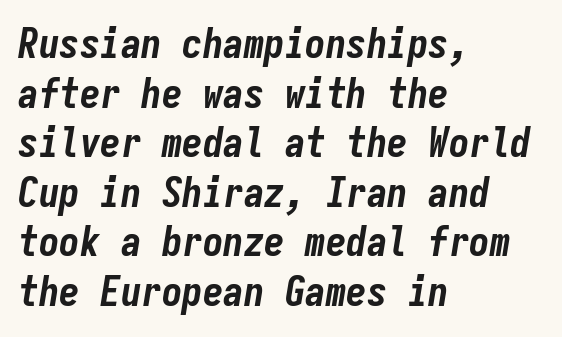
Spacing between characters is what you'd get straight out of the box. This sample has the even, mechanical cadence of fixed-width lettering. Compared with a centered layout, this one pins lines to the left instead. These lines were composed using italics. The face used here has the dense, thick strokes of a bold.
